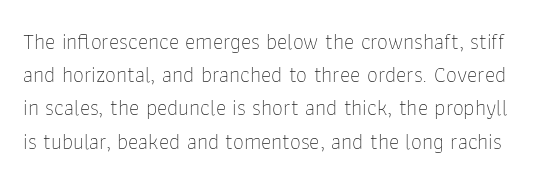
The image shows 22 px text type, upright; set normal line spacing (1.51x), normal letter spacing, not underlined.
